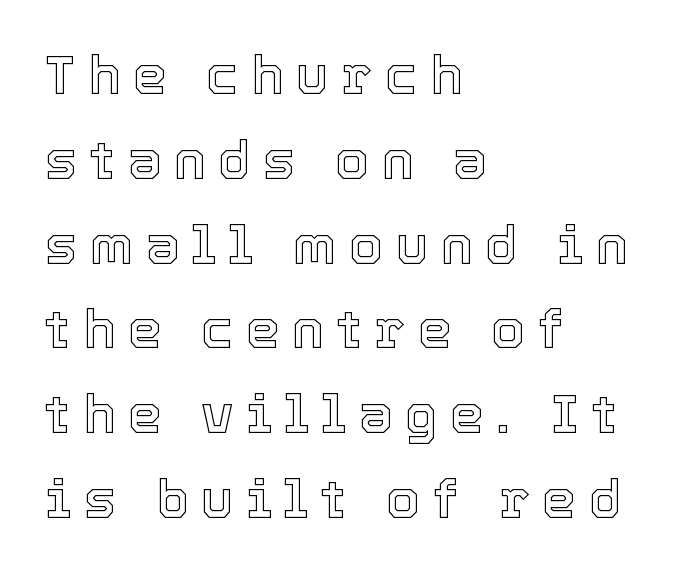
Character widths vary here, with narrow letters taking less room than wide ones. Students, note that the glyphs here are deliberately spaced far apart. Nope, not italic — everything's standing straight. Regular leading. The space beneath each line is pristine and unruled. Horizontal alignment here is leftward, the default for most running prose.
